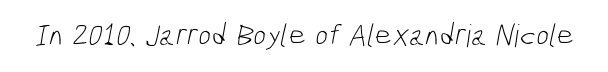
The image shows 31 px light, condensed sans-serif type; set normal letter spacing, not underlined; low stroke contrast and a medium x-height.
